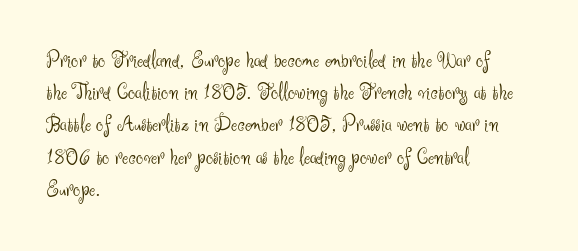
Regarding leading, the lines here are spaced in the standard way. The setting favours the left margin, as ordinary paragraphs usually do. The typeface has the unassuming heft of standard copy or less. The tracking reads as untouched default to a designer's eye. Type without underlining. Vertical strokes here are truly vertical.
